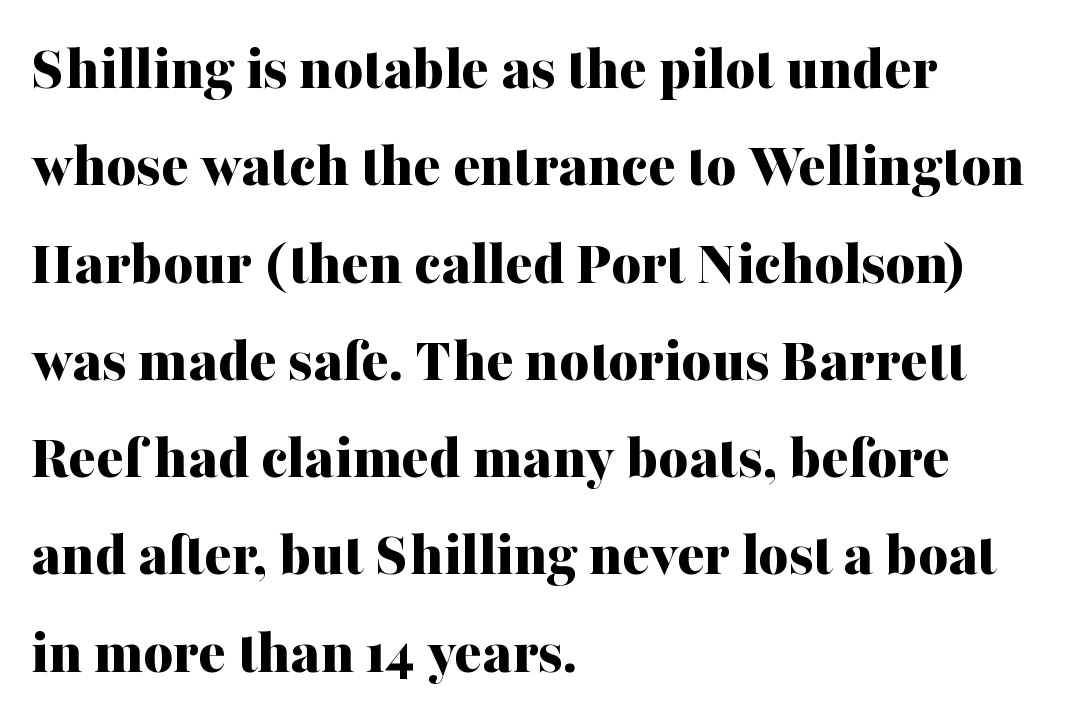
Q: Is the text bold? A: Yes.
Q: Is the text italic (slanted)? A: No, it is upright.
Q: Is the typeface a serif or a sans-serif typeface? A: Serif.
Q: Is the text underlined? A: No.
Q: How is the paragraph aligned? A: Left-aligned.
Q: Is the spacing between letters normal or unusually wide? A: Normal.
Q: Is the spacing between lines tight, normal or loose? A: Normal.
Q: Width (condensed, normal, or wide)? A: Normal.
Q: Stroke contrast? A: Medium.
Q: x-height? A: Medium.
Q: Monospaced? A: No.
